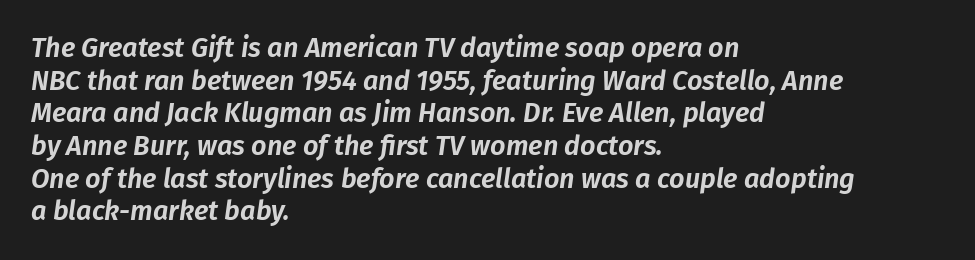
Default kerning and tracking; the words read as compact shapes. Would a proofreader flag this as italicized? Yes. Unmarked baselines from the first word to the last. Layout note: lines flush left.
